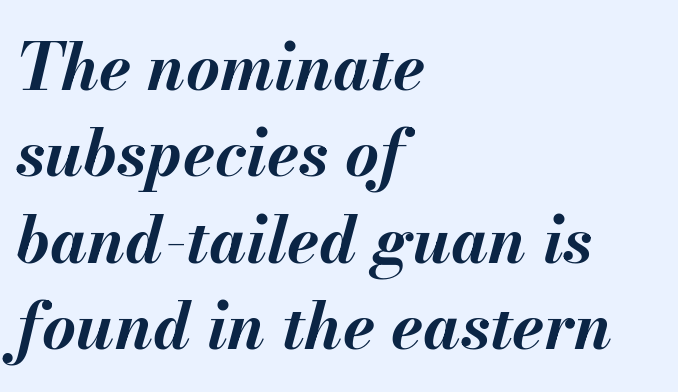
The image shows 65 px bold type, italic (leaning right); set left-aligned, normal line spacing (1.33x), normal letter spacing, not underlined; medium stroke contrast and a small x-height.
